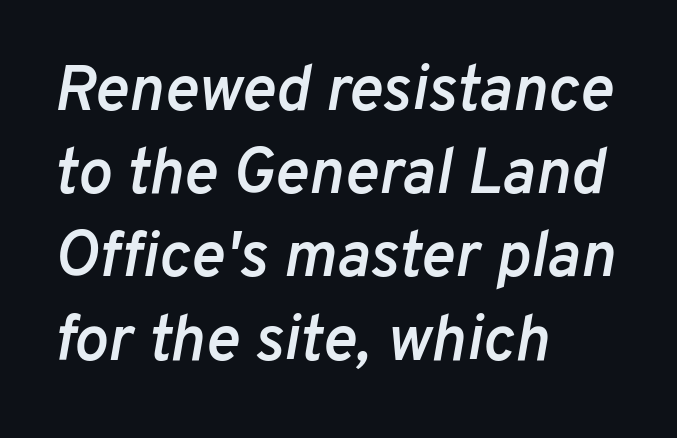
{"italic": "yes", "lean": "right", "slant_degrees": 10, "bold": "semi", "weight": "semibold", "width": "normal", "stroke_contrast": "low", "x_height": "medium", "monospaced": "no", "underline": "no", "align": "left", "line_spacing": "normal", "line_spacing_ratio": 1.3, "letter_spacing": "normal", "letter_spacing_em": 0.0, "glyph_px": 64}
